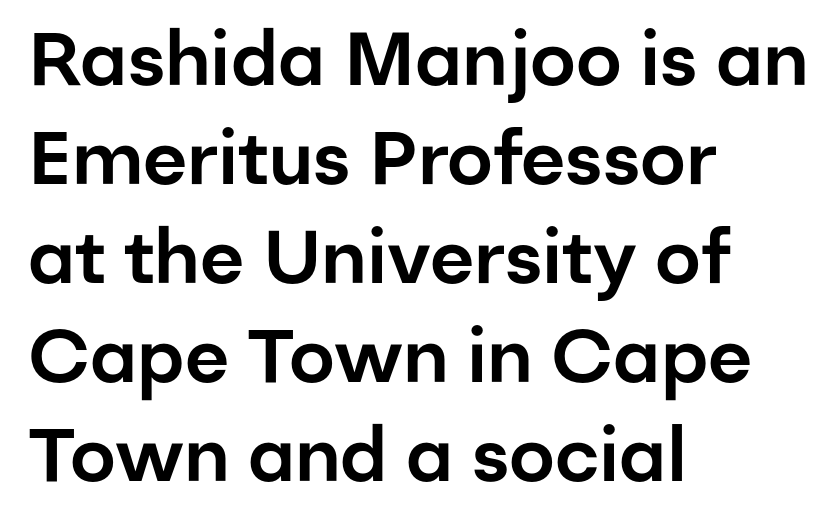
{"serif": "no", "italic": "no", "width": "normal", "stroke_contrast": "low", "x_height": "medium", "monospaced": "no", "underline": "no", "align": "left", "line_spacing": "normal", "line_spacing_ratio": 1.32, "letter_spacing": "normal", "letter_spacing_em": 0.0, "glyph_px": 75}
